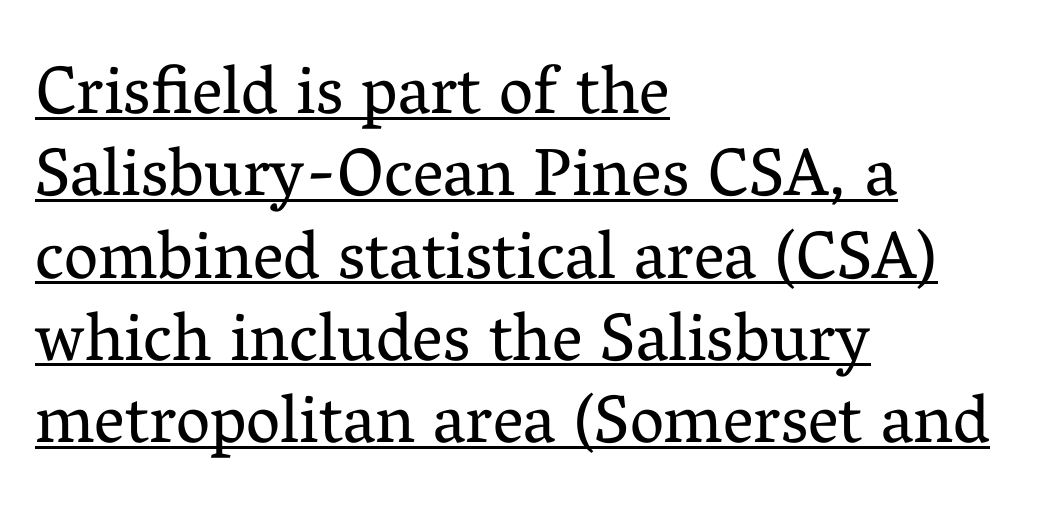
The image shows 68 px regular-weight serif type, upright; set left-aligned, line spacing 1.21x, normal letter spacing, underlined; medium stroke contrast and a medium x-height.
